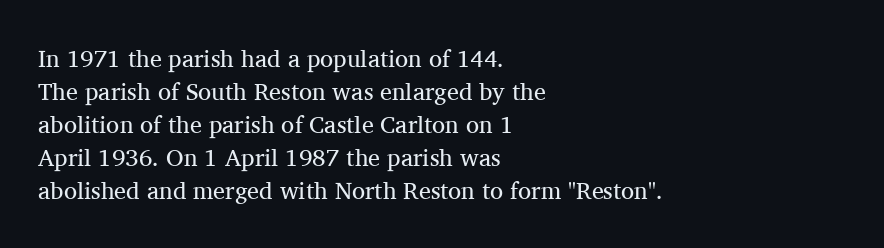
{"italic": "no", "bold": "no", "underline": "no", "align": "left", "line_spacing": "normal", "line_spacing_ratio": 1.37, "letter_spacing": "normal", "letter_spacing_em": 0.0, "glyph_px": 24}
